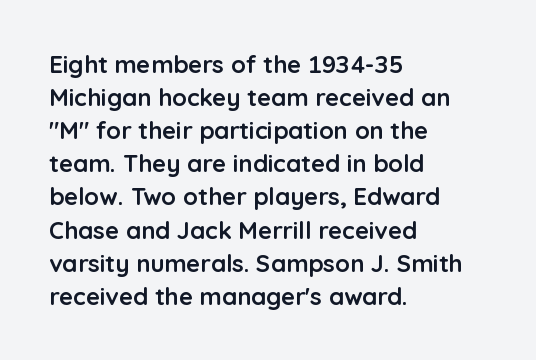
Q: Is the text bold? A: Yes.
Q: Is the text italic (slanted)? A: No, it is upright.
Q: Is the text underlined? A: No.
Q: How is the paragraph aligned? A: Left-aligned.
Q: Is the spacing between letters normal or unusually wide? A: Normal.
Q: Is the spacing between lines tight, normal or loose? A: Normal.
